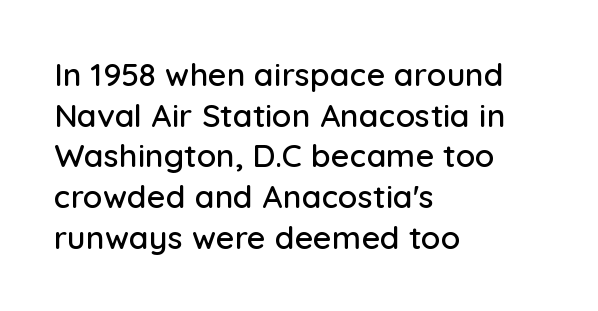
Type without underlining. Does extra space separate the letters? No, they use regular spacing. How would I describe the line gaps? Plain and ordinary. The passage shown is typeset with a sans-serif family. Do the characters align in a grid? No, the font is proportional. Is the block centered? No — it sits flush against the left margin.
